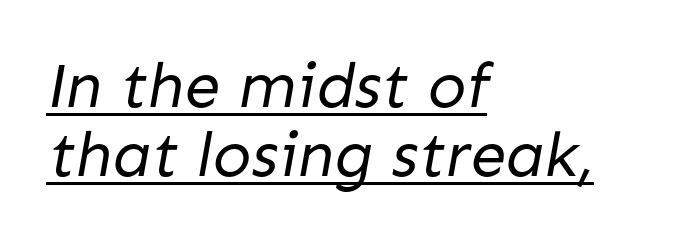
Q: Is the text bold? A: No.
Q: Is the typeface a serif or a sans-serif typeface? A: Sans-serif.
Q: Is the text underlined? A: Yes.
Q: How is the paragraph aligned? A: Left-aligned.
Q: Is the spacing between letters normal or unusually wide? A: Normal.
Q: Is the spacing between lines tight, normal or loose? A: Tight.
Q: Width (condensed, normal, or wide)? A: Normal.
Q: Stroke contrast? A: Low.
Q: x-height? A: Medium.
Q: Monospaced? A: No.
